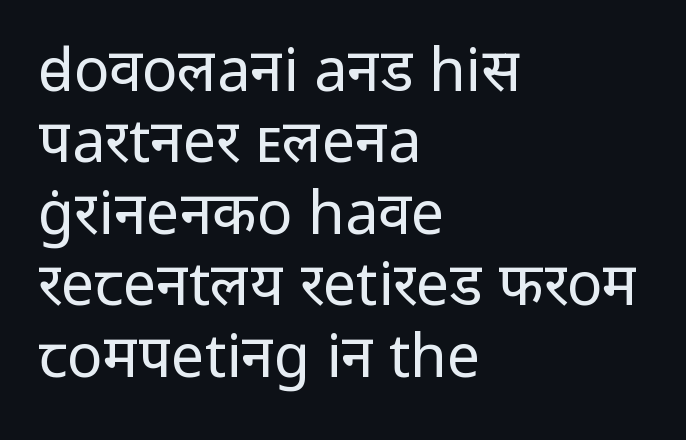
{"serif": "no", "italic": "no", "bold": "no", "weight": "regular", "width": "normal", "stroke_contrast": "low", "x_height": "medium", "monospaced": "no", "underline": "no", "align": "left", "line_spacing_ratio": 1.21, "letter_spacing": "normal", "letter_spacing_em": 0.0, "glyph_px": 59}
